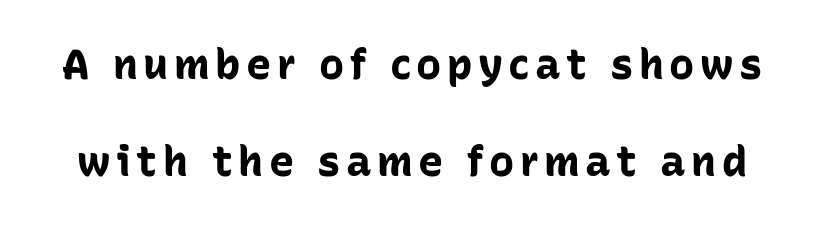
Q: Is the text bold? A: Yes.
Q: Is the text italic (slanted)? A: No, it is upright.
Q: Is the typeface a serif or a sans-serif typeface? A: Sans-serif.
Q: Is the text underlined? A: No.
Q: Is the spacing between lines tight, normal or loose? A: Loose.
Q: Width (condensed, normal, or wide)? A: Normal.
Q: Stroke contrast? A: Low.
Q: x-height? A: Medium.
Q: Monospaced? A: No.
